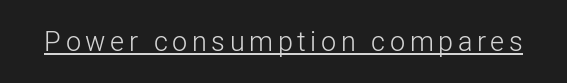
Q: Is the text bold? A: No.
Q: Is the text italic (slanted)? A: No, it is upright.
Q: Is the text underlined? A: Yes.
